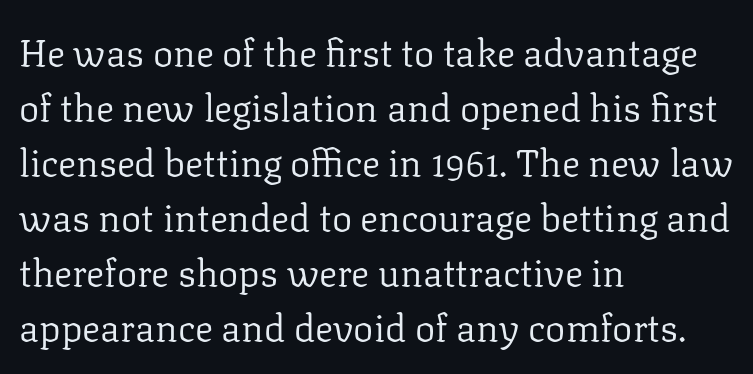
The image shows 38 px regular-weight serif type, upright; set left-aligned, normal line spacing (1.45x), normal letter spacing, not underlined; low stroke contrast and a medium x-height.
